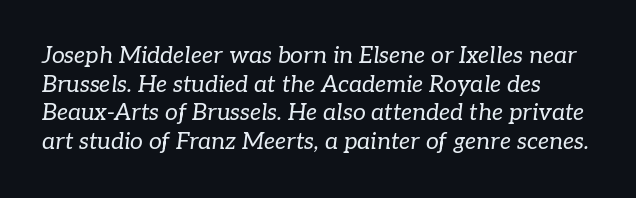
This is oblique type, the kind used for emphasis or titles. Students, note that the glyphs here touch the page at normal intervals. The weight tops out at a normal text grade. The space directly below the letters is spotless.
